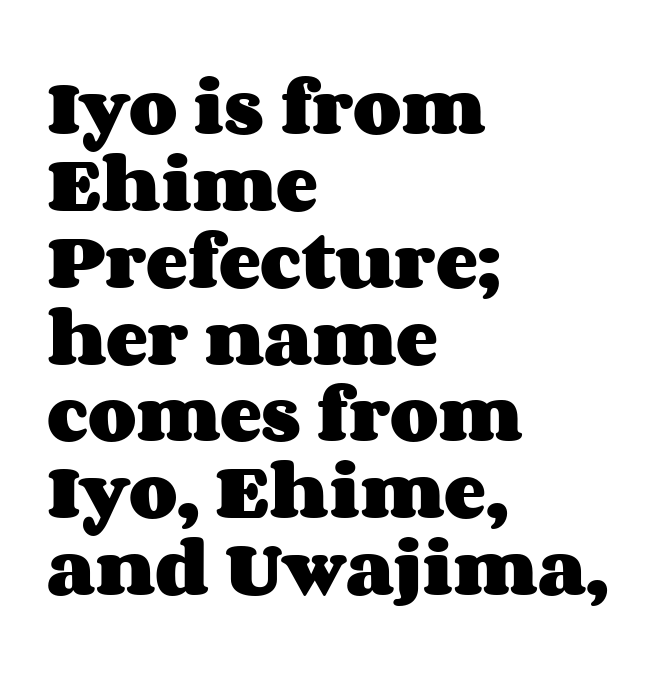
Q: Is the text bold? A: Yes.
Q: Is the text italic (slanted)? A: No, it is upright.
Q: Is the text underlined? A: No.
Q: How is the paragraph aligned? A: Left-aligned.
Q: Is the spacing between letters normal or unusually wide? A: Normal.
Q: Width (condensed, normal, or wide)? A: Wide.
Q: Stroke contrast? A: Medium.
Q: x-height? A: Large.
Q: Monospaced? A: No.
